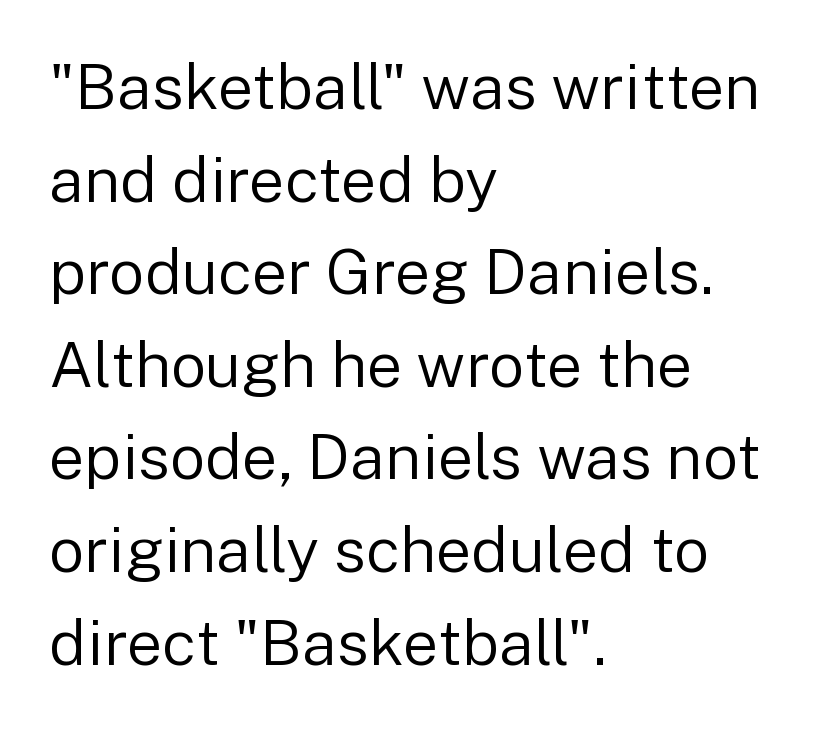
{"serif": "no", "italic": "no", "bold": "no", "weight": "regular", "width": "normal", "stroke_contrast": "low", "x_height": "medium", "monospaced": "no", "underline": "no", "align": "left", "line_spacing": "normal", "line_spacing_ratio": 1.47, "letter_spacing": "normal", "letter_spacing_em": 0.0, "glyph_px": 63}
